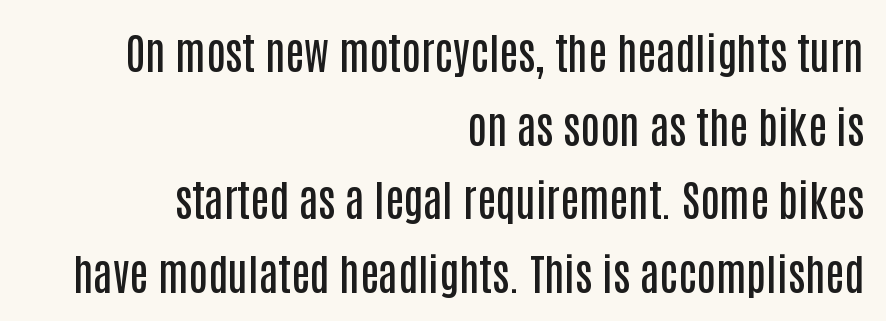
{"serif": "no", "italic": "no", "bold": "semi", "weight": "semibold", "width": "condensed", "stroke_contrast": "low", "x_height": "large", "monospaced": "no", "underline": "no", "align": "right", "line_spacing_ratio": 1.71, "letter_spacing": "normal", "letter_spacing_em": 0.0, "glyph_px": 43}
